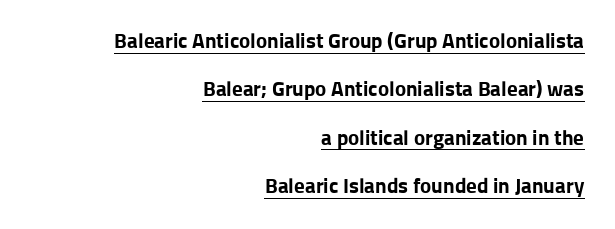
The letters are bold, with thick, heavy strokes. A student would call this right alignment; a typographer would say flush right, rag left. The specimen reads as upright at a glance. These characters rest on top of a visible drawn line. Baseline-to-baseline distance is far greater than the letter height.
